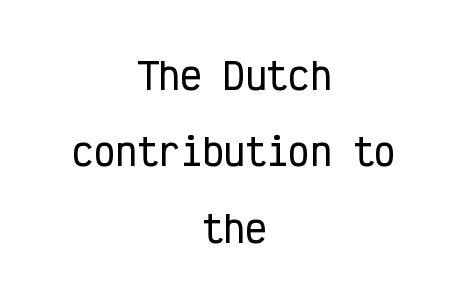
Rendered with straight, roman letterforms. Whoever set this chose breathing room over compactness in the vertical rhythm. Is the block centered? Yes — each line is placed symmetrically about the middle. The passage shown has conventional tracking throughout. The space beneath each line is pristine and unruled. Think of a typewriter: that constant character pitch is what you see here.
